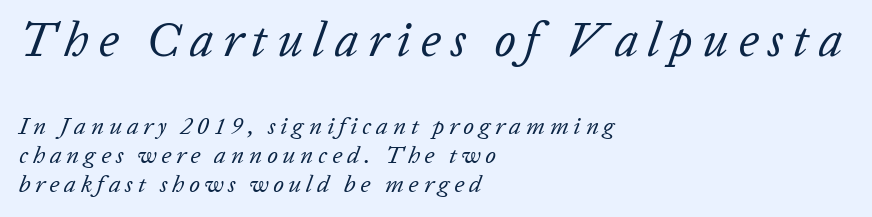
These lines are rendered in a variable-pitch font. The setting favours the left margin, as ordinary paragraphs usually do. The passage shown has open, widely tracked lettering throughout. Style check: oblique. Visually, the top section dominates because its glyphs are scaled up.
